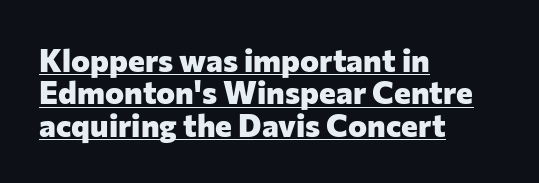
{"serif": "no", "italic": "no", "bold": "yes", "weight": "heavy", "width": "normal", "stroke_contrast": "low", "x_height": "medium", "monospaced": "no", "underline": "yes", "align": "left", "line_spacing": "tight", "line_spacing_ratio": 1.01, "letter_spacing": "normal", "letter_spacing_em": 0.0, "glyph_px": 32}
